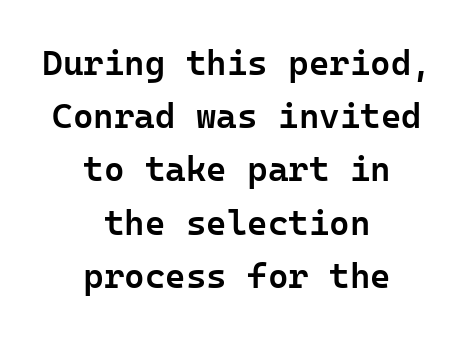
{"serif": "no", "italic": "no", "bold": "semi", "weight": "semibold", "width": "normal", "stroke_contrast": "low", "x_height": "medium", "underline": "no", "align": "center", "line_spacing": "normal", "line_spacing_ratio": 1.52, "letter_spacing": "normal", "letter_spacing_em": 0.0, "glyph_px": 35}
